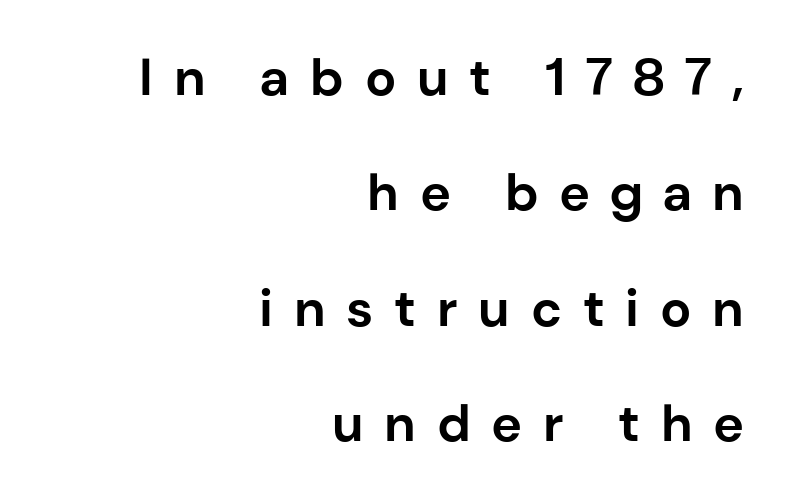
Compared with typical paragraphs, the rows here are farther apart. The glyphs have the mass of a bold cut. Underlining? Definitely not there. Glyph-to-glyph distance is far greater than everyday printed text.
